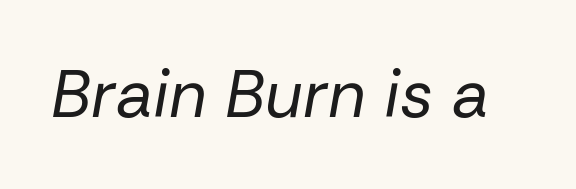
The font is comparable to plain body text, perhaps lighter. Is this a fixed-width face? No — the glyphs have proportional, varying widths. Glyph-to-glyph distance matches everyday printed text. A typesetter would mark this as italic. Each row of text sits above clean, open space.
